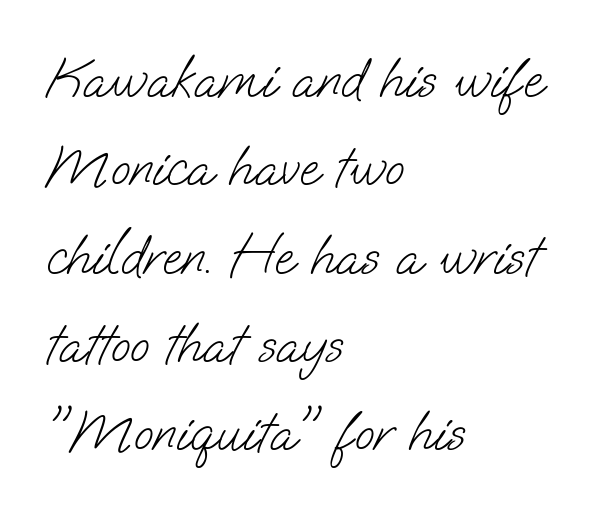
Think of a printed novel: that variable character pitch is what you see here. The space between consecutive lines is moderate. The typesetter chose a ragged-right arrangement here. Typographically, this falls in the sans-serif category. Is the stroke heavy? The answer is a plain regular-or-lighter.
